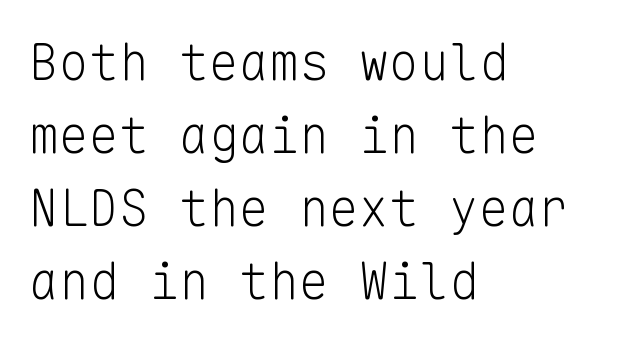
These lines stack with their left ends in a neat column. No chunkiness to these letters — they're not bold. Does the type have serifs? No, each stem ends abruptly. When letters stand straight like this, we call the style roman or upright.
